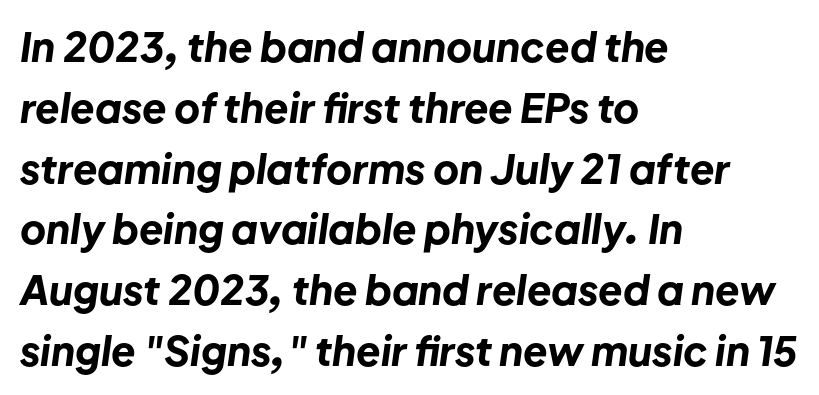
{"italic": "yes", "lean": "right", "slant_degrees": 8, "bold": "yes", "weight": "bold", "width": "normal", "stroke_contrast": "low", "x_height": "medium", "monospaced": "no", "underline": "no", "align": "left", "line_spacing": "normal", "line_spacing_ratio": 1.52, "letter_spacing": "normal", "letter_spacing_em": 0.0, "glyph_px": 40}
